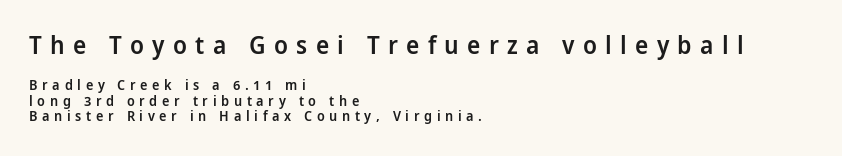
Line beginnings align vertically; line endings do not. Compared with typical body copy, the letter spacing here is much looser. This sample uses an upright cut, with every glyph sitting square on the baseline. What's the leading like? Squeezed, with rows nearly overlapping. Has an underline been added? It has not. Weight: semibold (demi).
